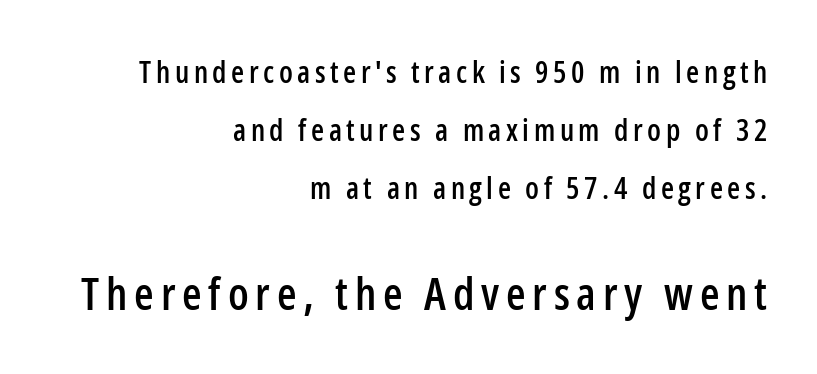
Q: Is the text italic (slanted)? A: No, it is upright.
Q: Is the typeface a serif or a sans-serif typeface? A: Sans-serif.
Q: Is the text underlined? A: No.
Q: How is the paragraph aligned? A: Right-aligned.
Q: Is the spacing between lines tight, normal or loose? A: Loose.
Q: Which block of text is set in a larger size, the first (top) or the second (bottom)? A: The second (bottom) one.
Q: Width (condensed, normal, or wide)? A: Condensed.
Q: Stroke contrast? A: Low.
Q: x-height? A: Medium.
Q: Monospaced? A: No.
